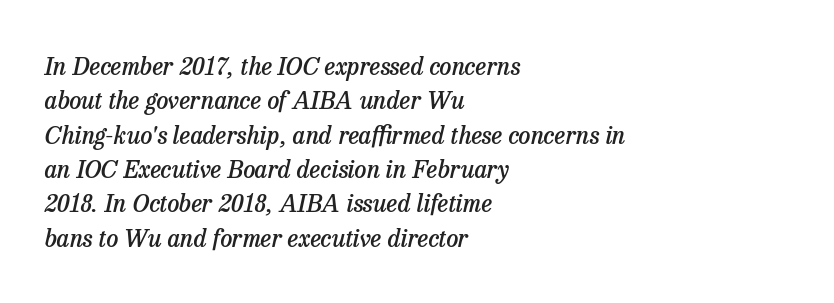
Q: Is the text bold? A: Semi-bold.
Q: Is the text italic (slanted)? A: Yes, it leans right by about 13 degrees.
Q: Is the text underlined? A: No.
Q: How is the paragraph aligned? A: Left-aligned.
Q: Is the spacing between letters normal or unusually wide? A: Normal.
Q: Is the spacing between lines tight, normal or loose? A: Normal.
